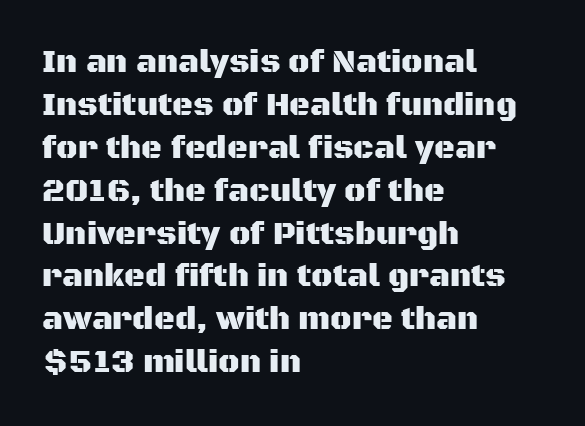
The image shows 32 px sans-serif type, upright; set left-aligned, normal line spacing (1.34x), normal letter spacing, not underlined; medium stroke contrast and a large x-height.
